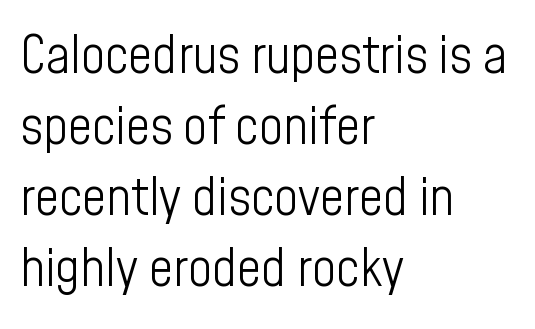
Q: Is the text bold? A: No.
Q: Is the text italic (slanted)? A: No, it is upright.
Q: Is the typeface a serif or a sans-serif typeface? A: Sans-serif.
Q: Is the text underlined? A: No.
Q: How is the paragraph aligned? A: Left-aligned.
Q: Is the spacing between letters normal or unusually wide? A: Normal.
Q: Is the spacing between lines tight, normal or loose? A: Normal.
Q: Width (condensed, normal, or wide)? A: Condensed.
Q: Stroke contrast? A: Low.
Q: x-height? A: Medium.
Q: Monospaced? A: No.
